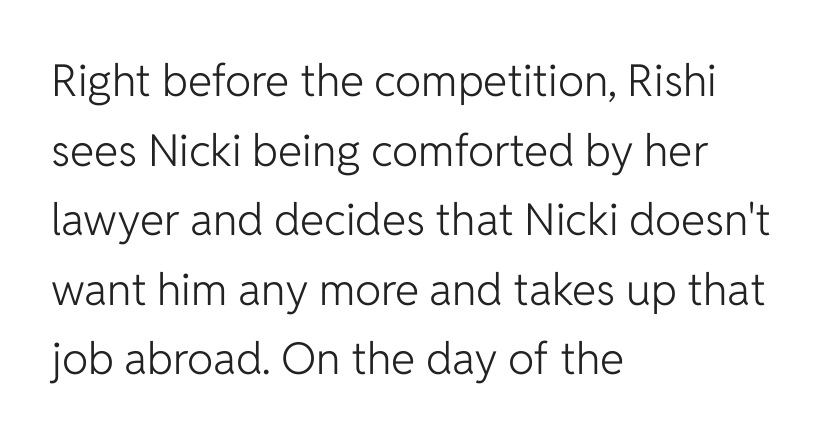
Q: Is the text bold? A: No.
Q: Is the text italic (slanted)? A: No, it is upright.
Q: Is the typeface a serif or a sans-serif typeface? A: Sans-serif.
Q: Is the text underlined? A: No.
Q: How is the paragraph aligned? A: Left-aligned.
Q: Is the spacing between letters normal or unusually wide? A: Normal.
Q: Is the spacing between lines tight, normal or loose? A: Normal.
Q: Width (condensed, normal, or wide)? A: Normal.
Q: Stroke contrast? A: Low.
Q: x-height? A: Medium.
Q: Monospaced? A: No.
